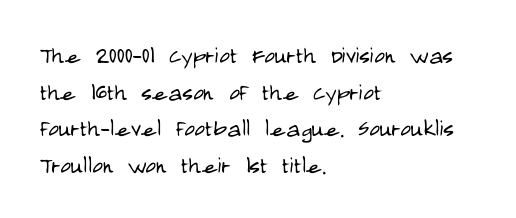
A quiet, ordinary-to-light weight characterises the typeface. The vertical gap from one line to the next is medium. Lines of text with bare space underneath. The letters stand upright; this is a roman face.
